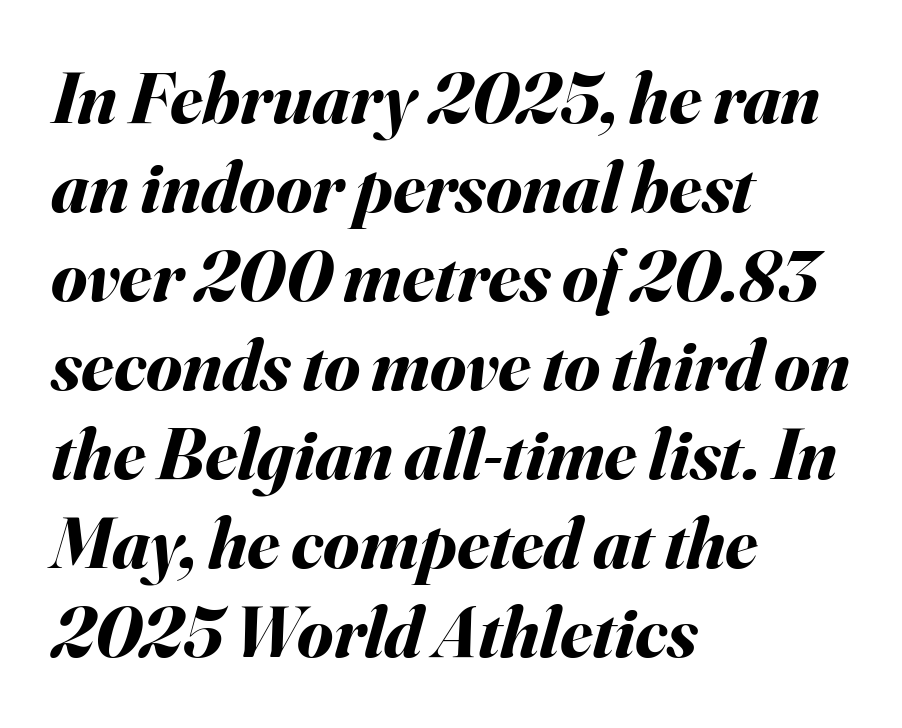
{"italic": "yes", "lean": "right", "slant_degrees": 16, "bold": "yes", "weight": "bold", "width": "normal", "stroke_contrast": "medium", "x_height": "small", "monospaced": "no", "underline": "no", "align": "left", "line_spacing_ratio": 1.22, "letter_spacing": "normal", "letter_spacing_em": 0.0, "glyph_px": 73}
